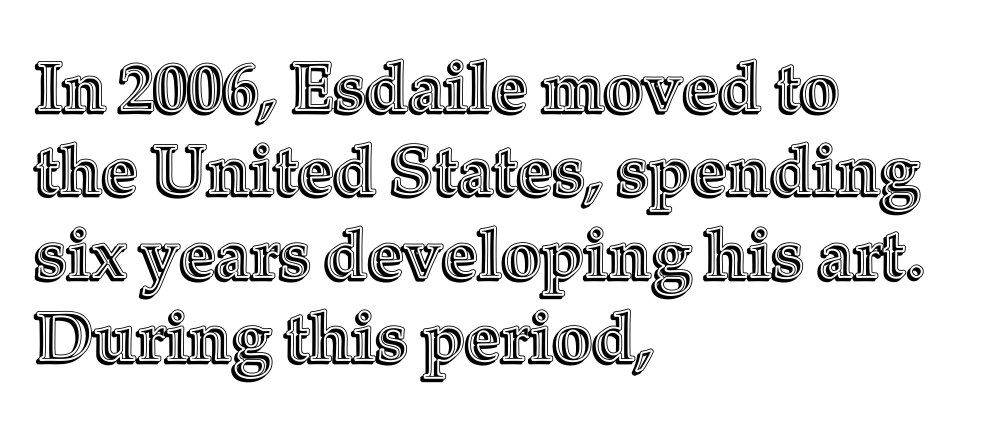
The image shows 69 px text type, upright; set left-aligned, line spacing 1.21x, normal letter spacing, not underlined; a medium x-height.
